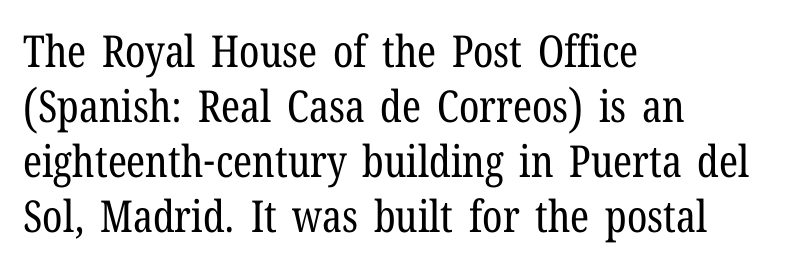
The image shows 44 px regular-weight, condensed serif type, upright; set left-aligned, normal line spacing (1.25x), normal letter spacing, not underlined; low stroke contrast and a medium x-height.
